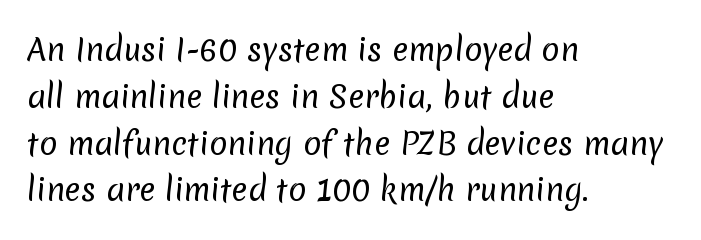
{"serif": "no", "bold": "no", "weight": "regular", "width": "normal", "stroke_contrast": "low", "x_height": "medium", "monospaced": "no", "underline": "no", "align": "left", "line_spacing": "normal", "line_spacing_ratio": 1.56, "letter_spacing": "normal", "letter_spacing_em": 0.0, "glyph_px": 30}
